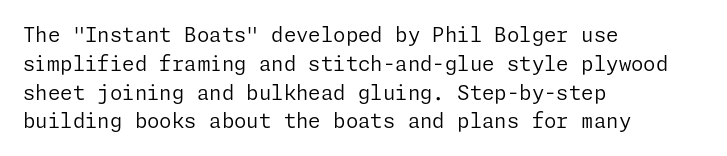
{"italic": "no", "bold": "no", "underline": "no", "align": "left", "line_spacing": "normal", "line_spacing_ratio": 1.44, "letter_spacing": "normal", "letter_spacing_em": 0.0, "glyph_px": 20}
